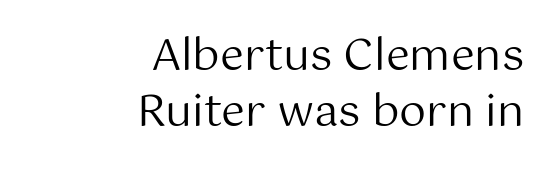
The image shows 43 px regular-weight sans-serif type, upright; set right-aligned, normal line spacing (1.31x), normal letter spacing, not underlined; medium stroke contrast and a medium x-height.
